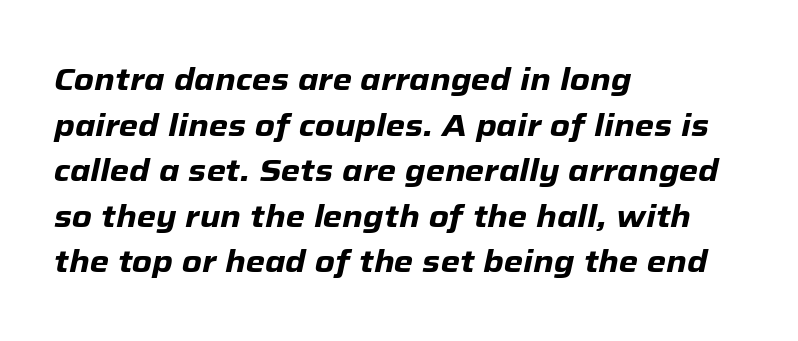
Does the leading feel generous? No, just average. As a designer I'd log this as weight 700, bold. Notice how the passage keeps a crisp vertical edge on the left only. The foot of each line stays bare and open.
